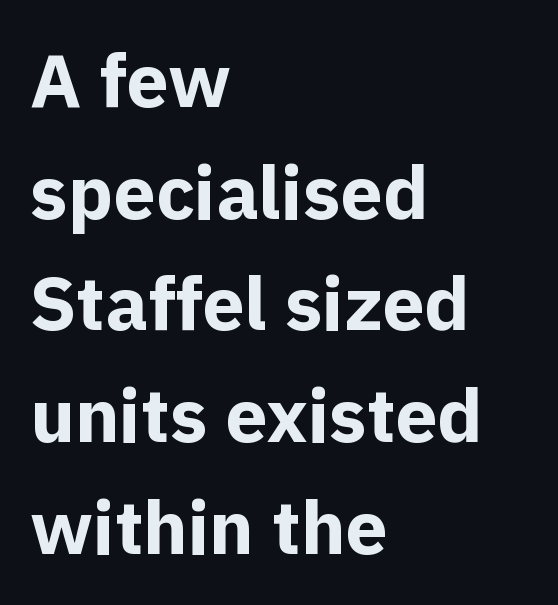
{"serif": "no", "italic": "no", "bold": "yes", "weight": "bold", "width": "normal", "x_height": "medium", "monospaced": "no", "underline": "no", "align": "left", "line_spacing": "normal", "line_spacing_ratio": 1.49, "letter_spacing": "normal", "letter_spacing_em": 0.0, "glyph_px": 75}
